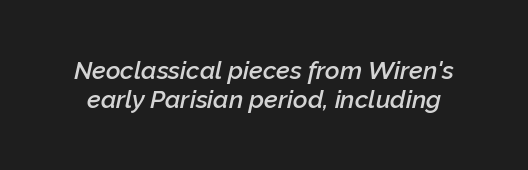
Unmarked baselines from the first word to the last. The whole block is typeset with a tilt. These lines keep a tight, regular rhythm from letter to letter. These lines carry some extra weight — a demibold, not a full bold.
